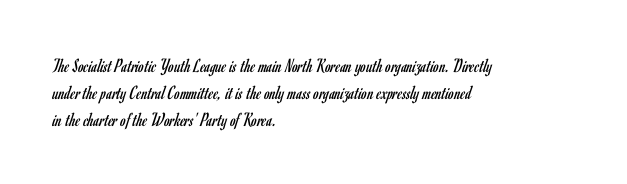
The image shows 20 px text type; set left-aligned, normal line spacing (1.34x), normal letter spacing, not underlined.
